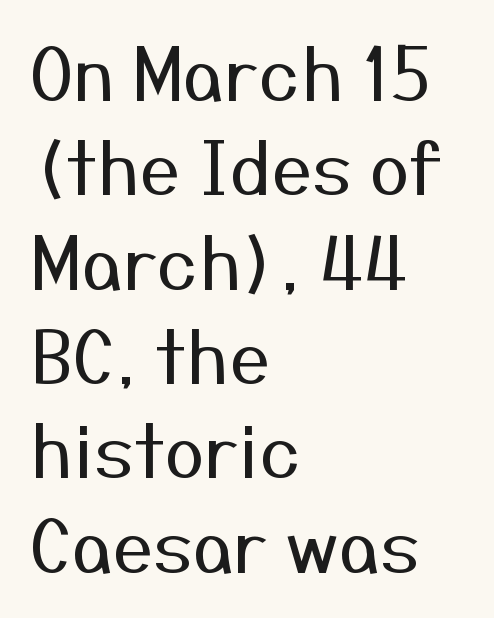
The image shows 72 px regular-weight sans-serif type, upright; set left-aligned, normal line spacing (1.31x), normal letter spacing, not underlined; medium stroke contrast and a medium x-height.
